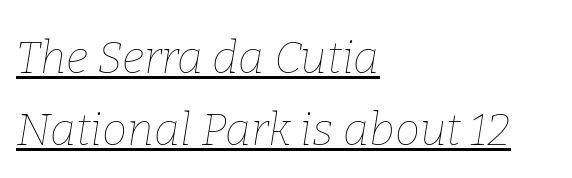
The image shows 45 px thin type, italic (leaning right); set left-aligned, normal line spacing (1.6x), normal letter spacing, underlined; low stroke contrast and a medium x-height.
